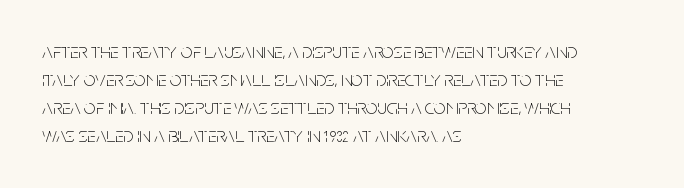
The paragraph has a hard left edge and a soft right edge. Rows of type keep a routine distance in the vertical direction. The letters sit at their default tracking, neither squeezed nor spread. Posture: vertical.
